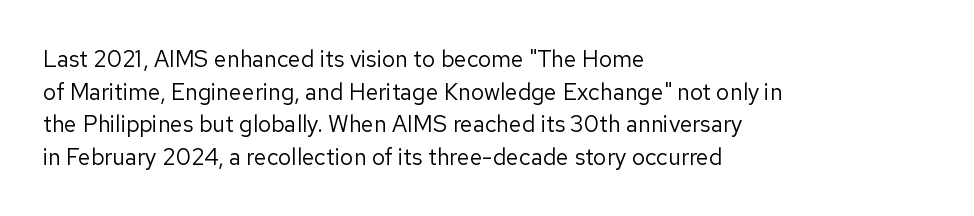
{"italic": "no", "bold": "no", "underline": "no", "align": "left", "line_spacing": "normal", "line_spacing_ratio": 1.42, "letter_spacing": "normal", "letter_spacing_em": 0.0, "glyph_px": 23}
